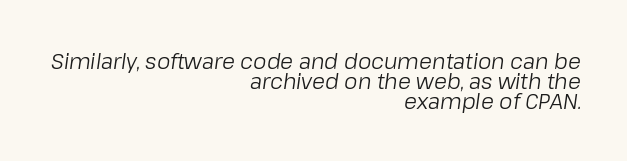
Q: Is the text bold? A: No.
Q: Is the text italic (slanted)? A: Yes, it leans right by about 8 degrees.
Q: Is the text underlined? A: No.
Q: How is the paragraph aligned? A: Right-aligned.
Q: Is the spacing between letters normal or unusually wide? A: Normal.
Q: Is the spacing between lines tight, normal or loose? A: Tight.
